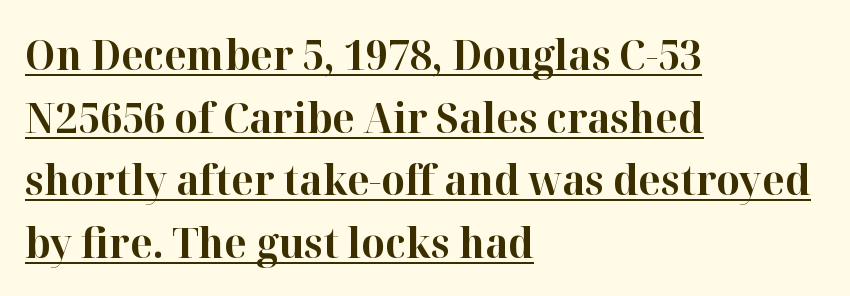
The image shows 42 px bold serif type, upright; set left-aligned, normal line spacing (1.49x), normal letter spacing, underlined; high stroke contrast and a medium x-height.
